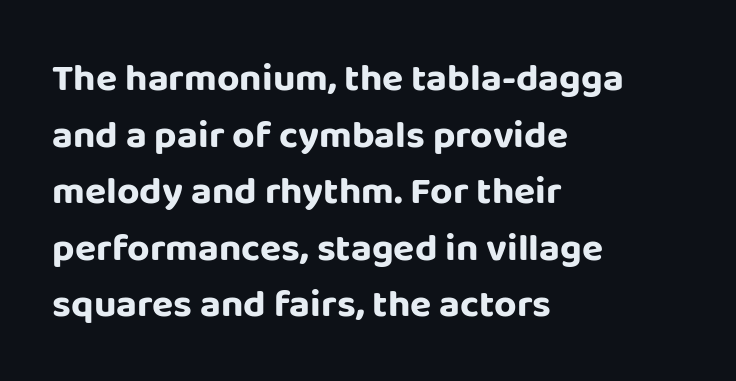
The letters sit at their default tracking, neither squeezed nor spread. Characters remain perfectly vertical along every line. The passage shown is not underscored anywhere. Visually the block forms a straight wall on the left and a jagged coastline on the right.
